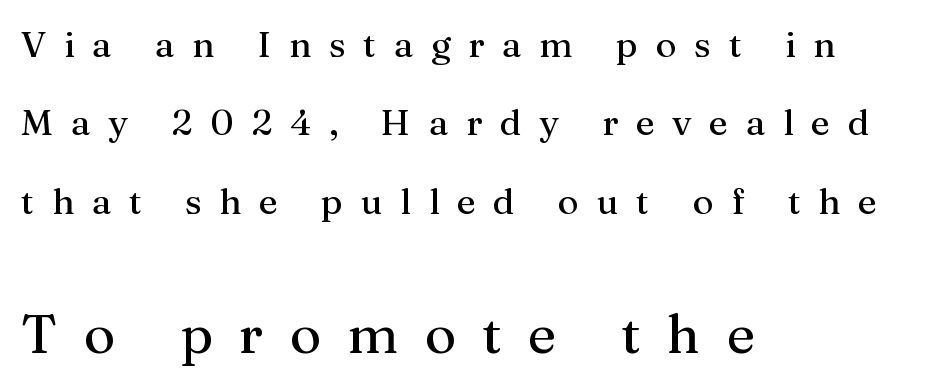
The gaps between neighbouring characters are conspicuously large. Honestly, there is no underline to notice here at all. Is there any slant? The stems are plumb. The glyphs in this specimen are seriffed.
